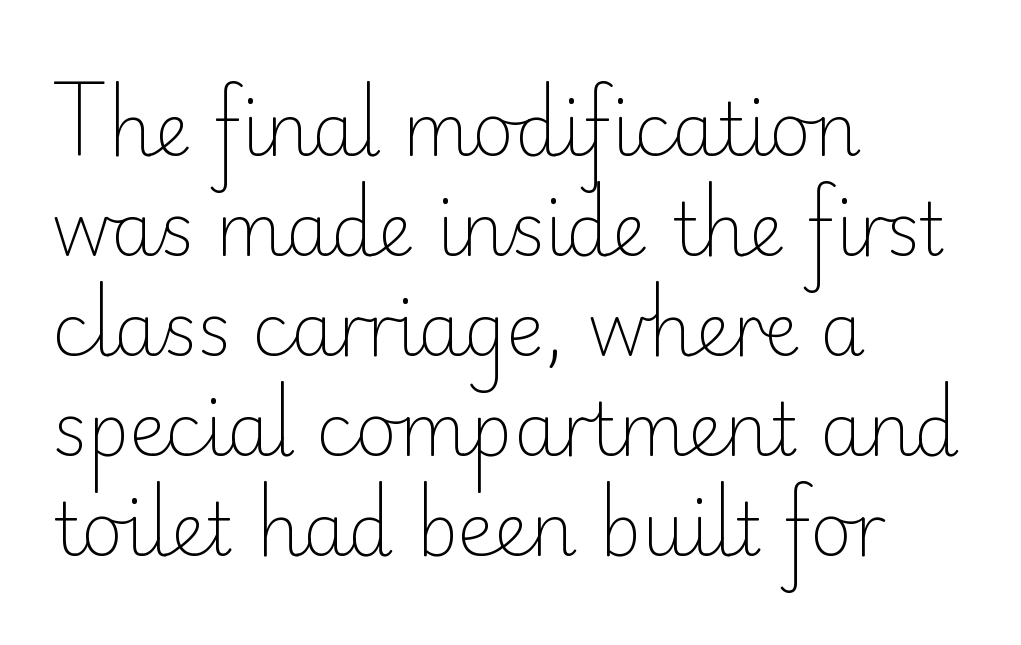
Q: Is the text bold? A: No.
Q: Is the text italic (slanted)? A: No, it is upright.
Q: Is the typeface a serif or a sans-serif typeface? A: Sans-serif.
Q: Is the text underlined? A: No.
Q: How is the paragraph aligned? A: Left-aligned.
Q: Is the spacing between letters normal or unusually wide? A: Normal.
Q: Is the spacing between lines tight, normal or loose? A: Normal.
Q: Width (condensed, normal, or wide)? A: Normal.
Q: Stroke contrast? A: Low.
Q: x-height? A: Small.
Q: Monospaced? A: No.
